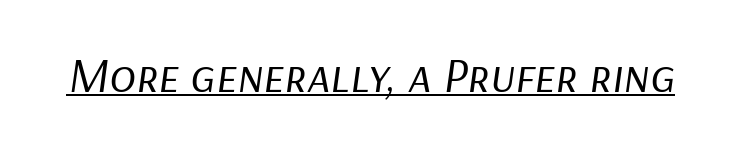
Q: Is the text bold? A: No.
Q: Is the text italic (slanted)? A: Yes, it leans right by about 9 degrees.
Q: Is the text underlined? A: Yes.
Q: Is the spacing between letters normal or unusually wide? A: Normal.
Q: Width (condensed, normal, or wide)? A: Normal.
Q: Stroke contrast? A: Low.
Q: x-height? A: Medium.
Q: Monospaced? A: No.
